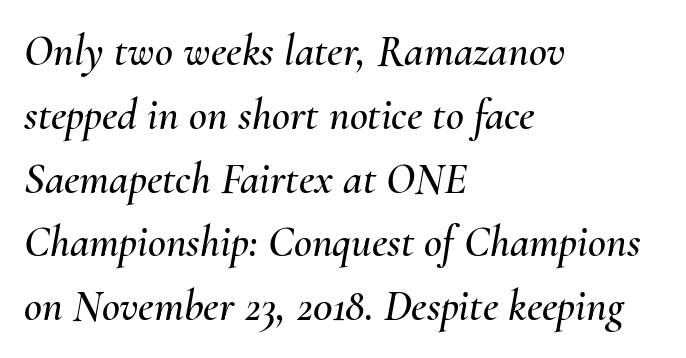
The image shows 44 px text type, italic (leaning right); set left-aligned, normal line spacing (1.45x), normal letter spacing, not underlined; medium stroke contrast and a small x-height.
